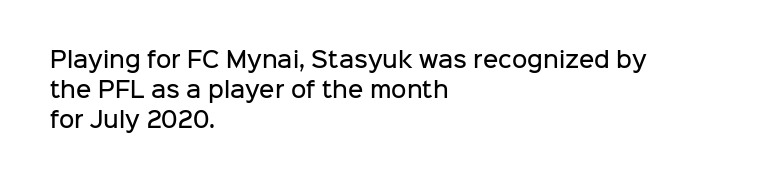
Q: Is the text bold? A: Semi-bold.
Q: Is the text italic (slanted)? A: No, it is upright.
Q: Is the text underlined? A: No.
Q: How is the paragraph aligned? A: Left-aligned.
Q: Is the spacing between letters normal or unusually wide? A: Normal.
Q: Is the spacing between lines tight, normal or loose? A: Normal.
